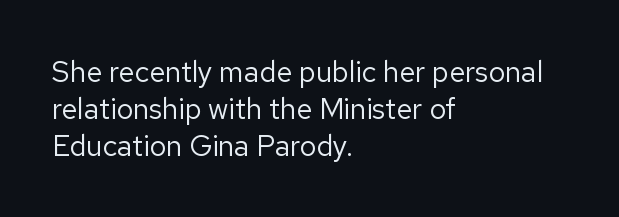
Is this a sans? Yes — the strokes have no serifs. Caption: multi-line text, flush left, ragged right. Vertical strokes here are truly vertical. No heavy texture on the line: the type isn't bold. Note the varied advance widths — an 'i' is clearly narrower than an 'm'.
